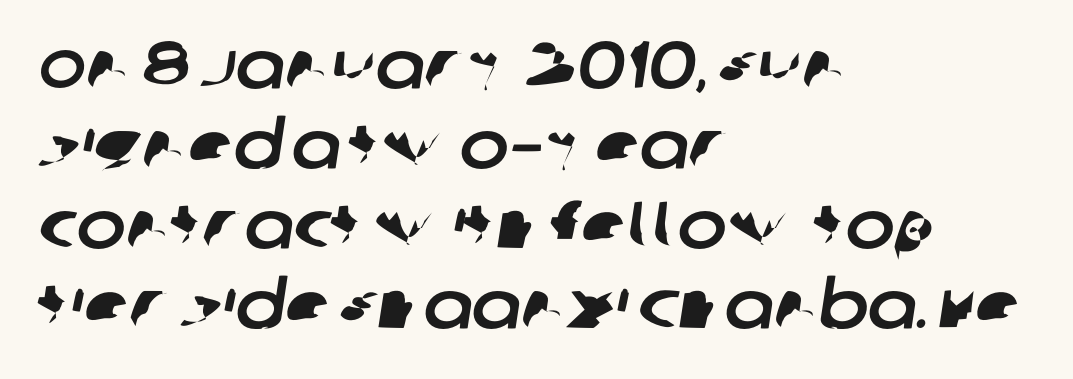
Q: Is the typeface a serif or a sans-serif typeface? A: Sans-serif.
Q: Is the text underlined? A: No.
Q: How is the paragraph aligned? A: Left-aligned.
Q: Is the spacing between letters normal or unusually wide? A: Normal.
Q: Width (condensed, normal, or wide)? A: Normal.
Q: Stroke contrast? A: Low.
Q: x-height? A: Large.
Q: Monospaced? A: No.
